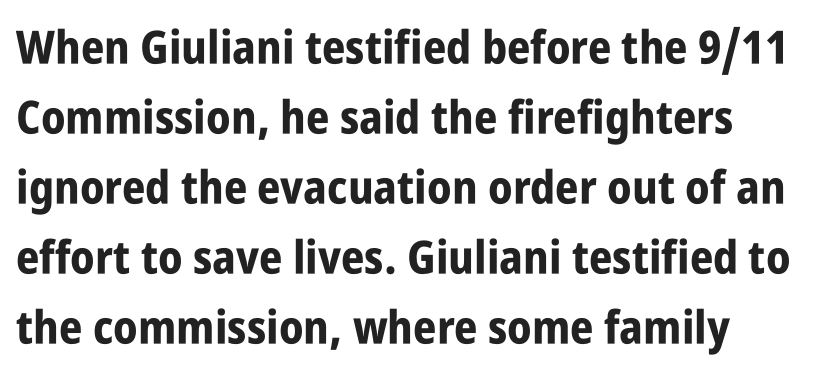
Q: Is the text bold? A: Yes.
Q: Is the text italic (slanted)? A: No, it is upright.
Q: Is the typeface a serif or a sans-serif typeface? A: Sans-serif.
Q: Is the text underlined? A: No.
Q: How is the paragraph aligned? A: Left-aligned.
Q: Is the spacing between letters normal or unusually wide? A: Normal.
Q: Is the spacing between lines tight, normal or loose? A: Normal.
Q: Width (condensed, normal, or wide)? A: Condensed.
Q: Stroke contrast? A: Low.
Q: x-height? A: Large.
Q: Monospaced? A: No.
